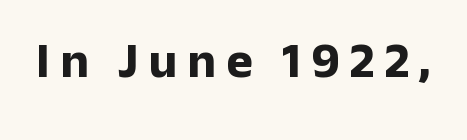
Q: Is the text bold? A: Yes.
Q: Is the text italic (slanted)? A: No, it is upright.
Q: Is the typeface a serif or a sans-serif typeface? A: Sans-serif.
Q: Is the text underlined? A: No.
Q: Is the spacing between letters normal or unusually wide? A: Unusually wide.
Q: Width (condensed, normal, or wide)? A: Normal.
Q: Stroke contrast? A: Low.
Q: x-height? A: Medium.
Q: Monospaced? A: No.
